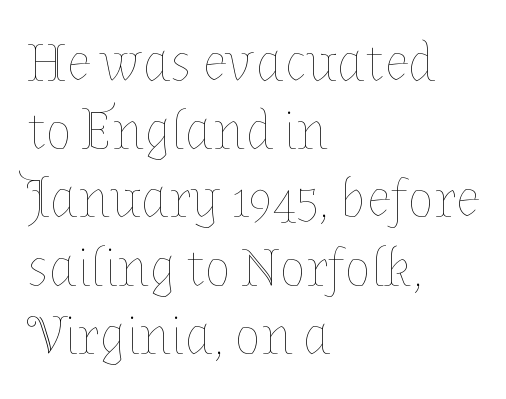
The image shows 55 px thin type, upright; set left-aligned, line spacing 1.24x, normal letter spacing, not underlined; low stroke contrast and a medium x-height.
